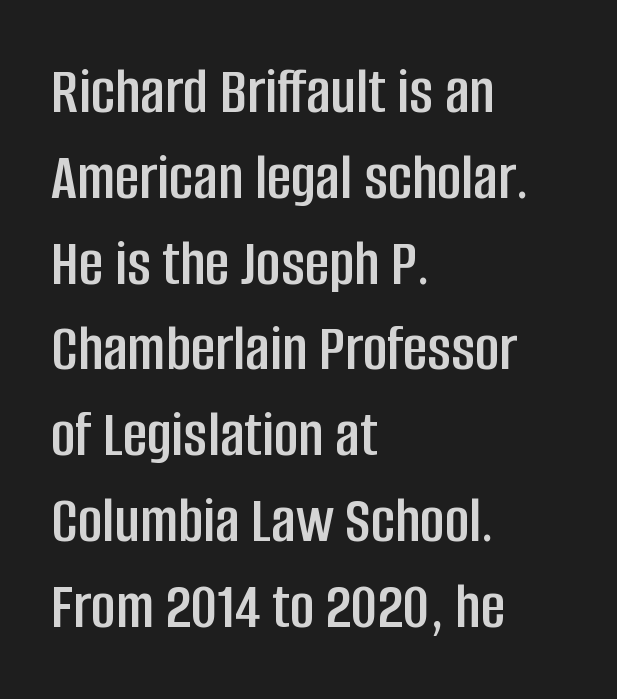
The image shows 67 px condensed sans-serif type, upright; set left-aligned, normal line spacing (1.28x), normal letter spacing, not underlined; low stroke contrast and a large x-height.
